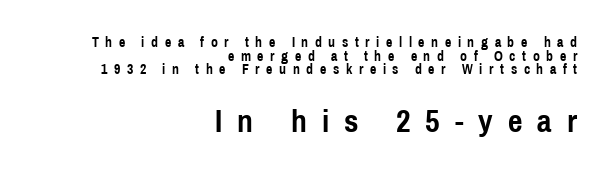
Each glyph is drawn with heavy, bold strokes. Spacing verdict: proportional, widths tailored to each character. Layout note: lines flush right. Which chunk is bigger? The second one — the bottom block dwarfs the top. Style check: upright. A typesetter would label this face a sans.
